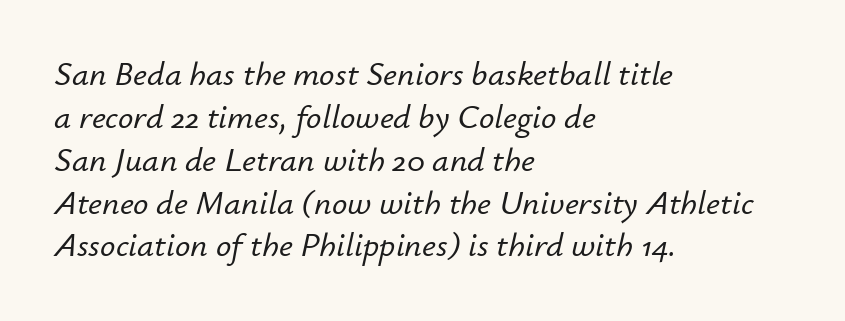
{"italic": "yes", "lean": "right", "slant_degrees": 12, "width": "normal", "stroke_contrast": "low", "x_height": "small", "monospaced": "no", "underline": "no", "align": "left", "line_spacing": "normal", "line_spacing_ratio": 1.26, "letter_spacing": "normal", "letter_spacing_em": 0.0, "glyph_px": 34}
